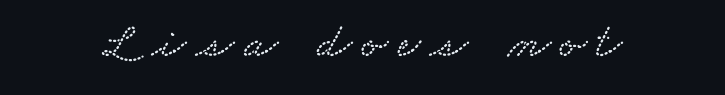
{"width": "wide", "stroke_contrast": "low", "x_height": "small", "monospaced": "no", "underline": "no", "glyph_px": 50}
